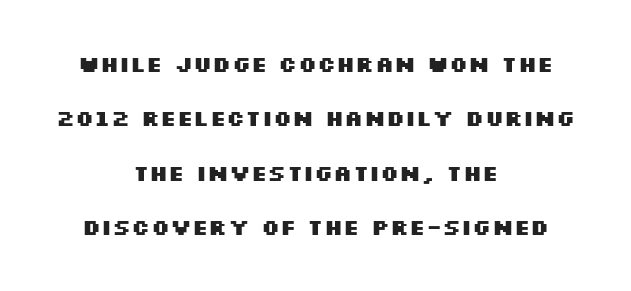
{"italic": "no", "bold": "yes", "underline": "no", "align": "center", "line_spacing": "loose", "line_spacing_ratio": 2.47, "letter_spacing": "normal", "letter_spacing_em": 0.0, "glyph_px": 22}
